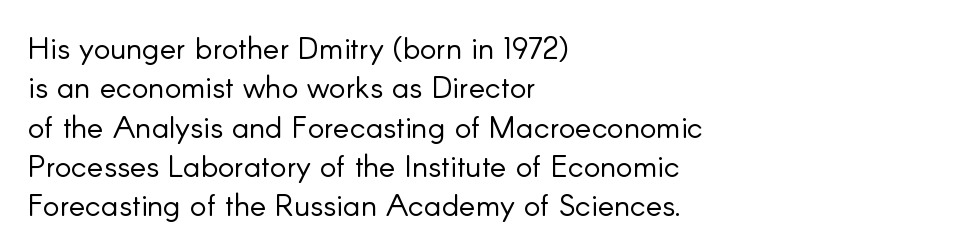
The leading is moderate, giving the passage an even texture. A clean baseline with only descenders dipping below it. Compared with a centered layout, this one pins lines to the left instead. Examine the stroke ends and you'll find no serifs.
